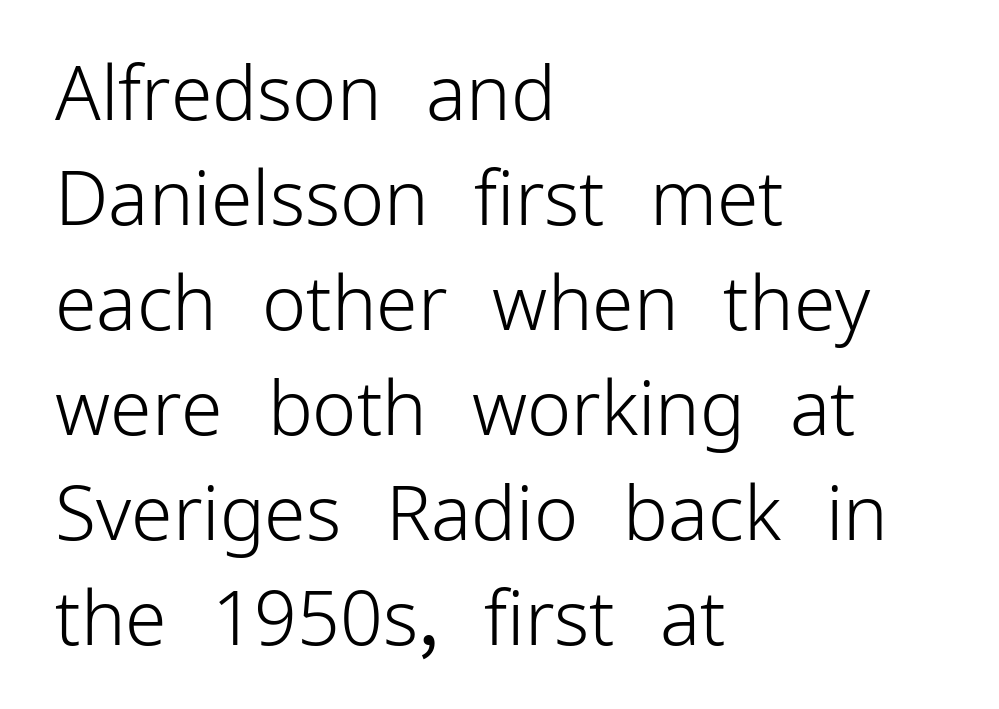
{"serif": "no", "italic": "no", "bold": "no", "weight": "light", "width": "normal", "stroke_contrast": "low", "x_height": "medium", "monospaced": "no", "underline": "no", "align": "left", "line_spacing": "normal", "line_spacing_ratio": 1.4, "letter_spacing": "normal", "letter_spacing_em": 0.0, "glyph_px": 75}
